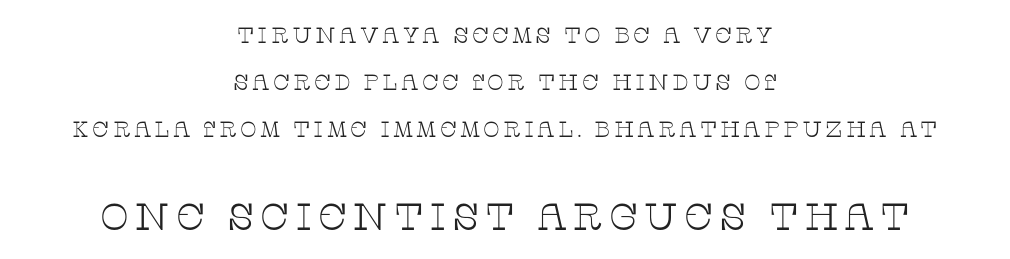
It's the straight-up-and-down kind of type. Is this a heavy cut? Hardly; it is regular or lighter. Decoration check: the copy has no underline. Layout note: lines centered.
